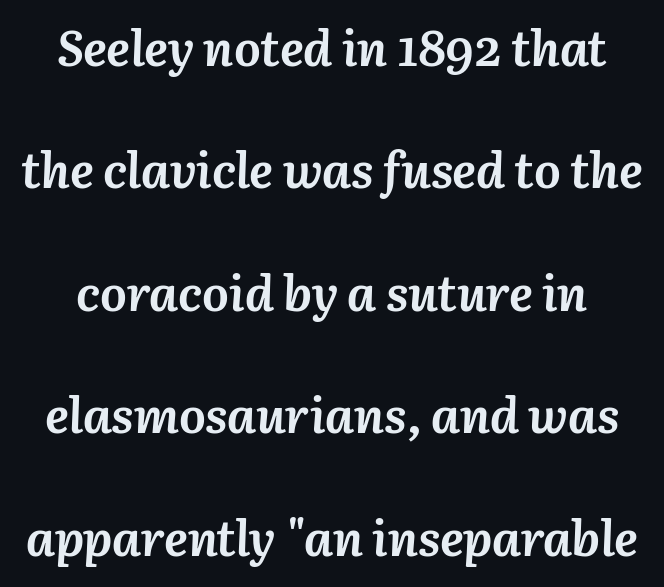
Compared with ordinary roman type, these characters are visibly tilted. Vertically, the passage feels expansive, rows floating well apart. The face used here is proportionally spaced, like ordinary book or web type. Nobody drew a line under any word here. Pretty heavy lettering here — definitely bold. The passage shown has conventional tracking throughout.
